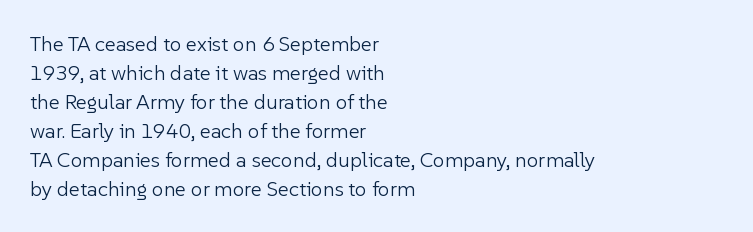
Letters rest on an invisible, unmarked baseline. Heaviness? Minimal to ordinary, like unemphasized prose. The rendering anchors every line to the left-hand side. The line-height multiplier appears to be the usual default.
